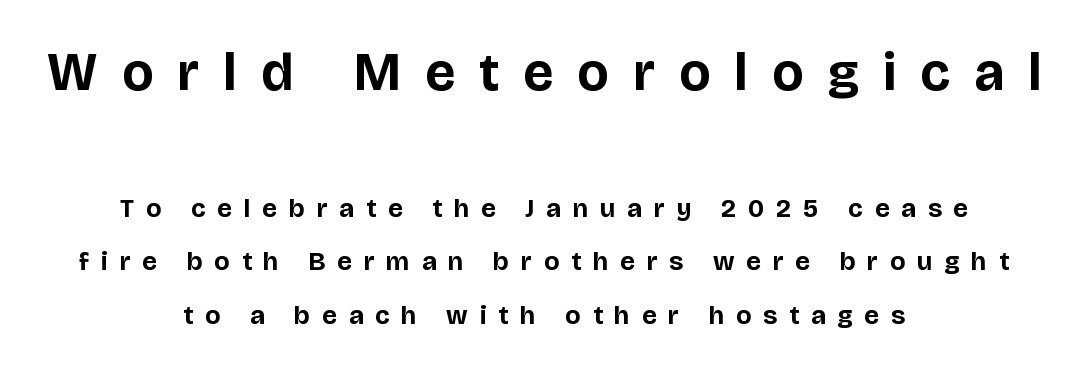
The image shows 53 px bold sans-serif type, upright; set centered, loose line spacing (2.06x), unusually wide letter spacing (+0.46 em), not underlined; the first (top) block is 2.04x larger; low stroke contrast and a large x-height.
